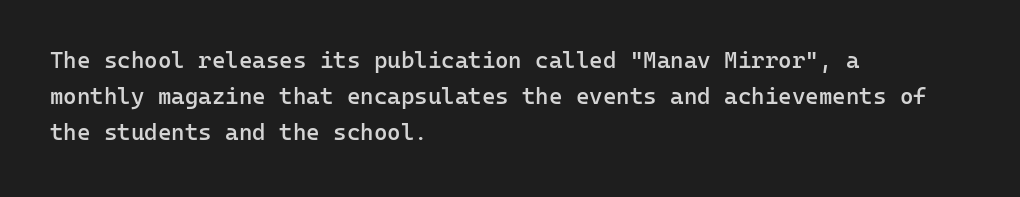
Q: Is the text bold? A: Semi-bold.
Q: Is the text italic (slanted)? A: No, it is upright.
Q: Is the text underlined? A: No.
Q: How is the paragraph aligned? A: Left-aligned.
Q: Is the spacing between letters normal or unusually wide? A: Normal.
Q: Is the spacing between lines tight, normal or loose? A: Normal.
